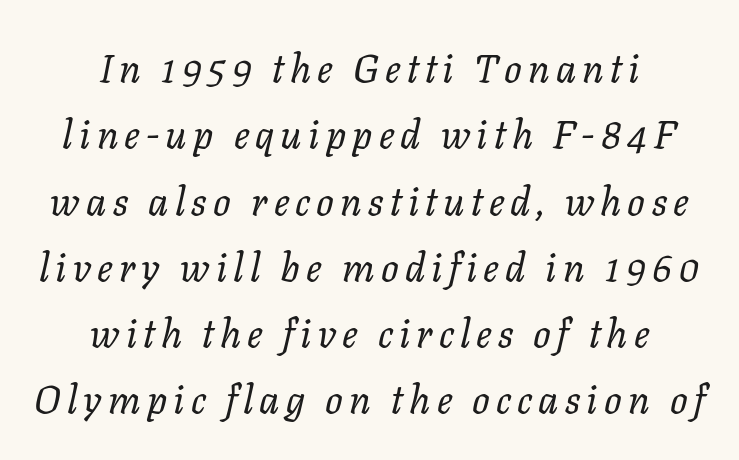
The image shows 39 px regular-weight type, italic (leaning right); set centered, normal line spacing (1.7x), not underlined; low stroke contrast and a medium x-height.
